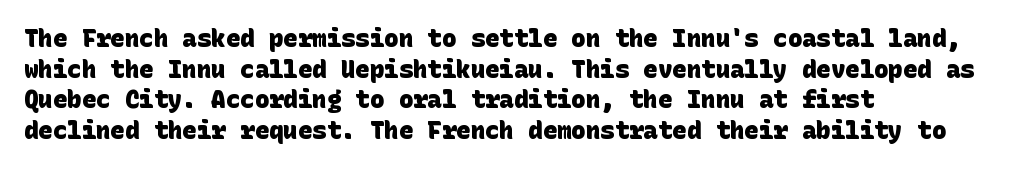
{"bold": "yes", "underline": "no", "align": "left", "line_spacing": "normal", "line_spacing_ratio": 1.28, "letter_spacing": "normal", "letter_spacing_em": 0.0, "glyph_px": 24}
